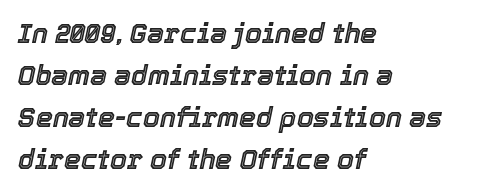
Line spacing here is normal. Type without underlining. There's an unmistakable incline to the writing here. There is no visible air inserted between adjacent glyphs. The rag falls on the right side of this text block.
